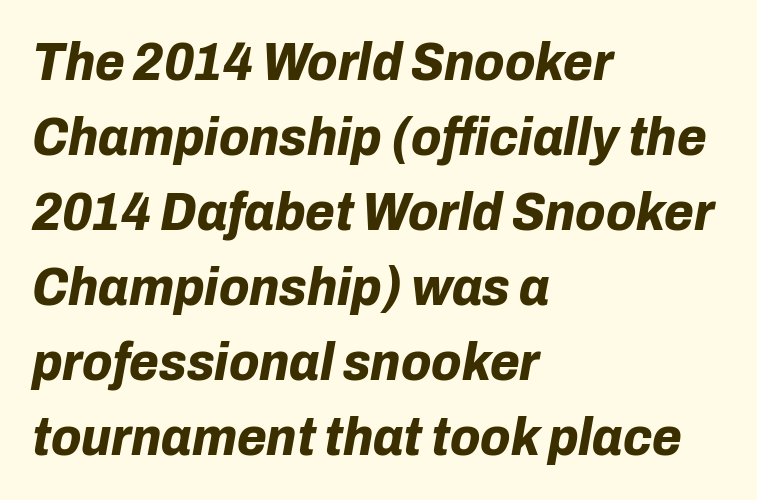
{"italic": "yes", "lean": "right", "slant_degrees": 10, "bold": "yes", "weight": "bold", "width": "normal", "stroke_contrast": "low", "x_height": "medium", "monospaced": "no", "underline": "no", "align": "left", "line_spacing": "normal", "line_spacing_ratio": 1.39, "letter_spacing": "normal", "letter_spacing_em": 0.0, "glyph_px": 54}
